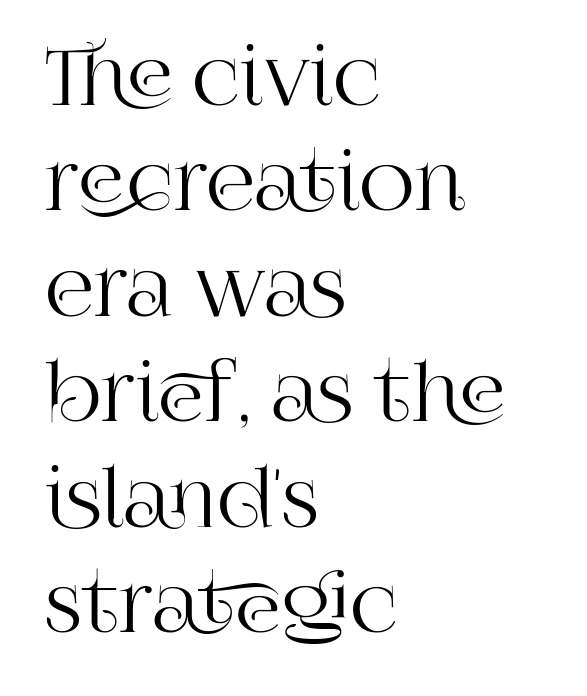
{"serif": "yes", "italic": "no", "width": "normal", "stroke_contrast": "high", "x_height": "large", "monospaced": "no", "underline": "no", "align": "left", "line_spacing": "normal", "line_spacing_ratio": 1.37, "letter_spacing": "normal", "letter_spacing_em": 0.0, "glyph_px": 77}
